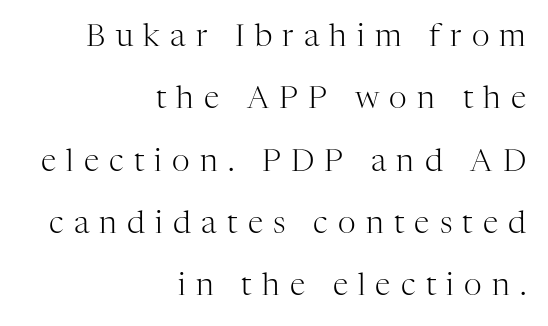
Q: Is the text bold? A: No.
Q: Is the text italic (slanted)? A: No, it is upright.
Q: Is the typeface a serif or a sans-serif typeface? A: Serif.
Q: Is the text underlined? A: No.
Q: How is the paragraph aligned? A: Right-aligned.
Q: Is the spacing between letters normal or unusually wide? A: Unusually wide.
Q: Is the spacing between lines tight, normal or loose? A: Loose.
Q: Width (condensed, normal, or wide)? A: Normal.
Q: Stroke contrast? A: High.
Q: x-height? A: Medium.
Q: Monospaced? A: No.
